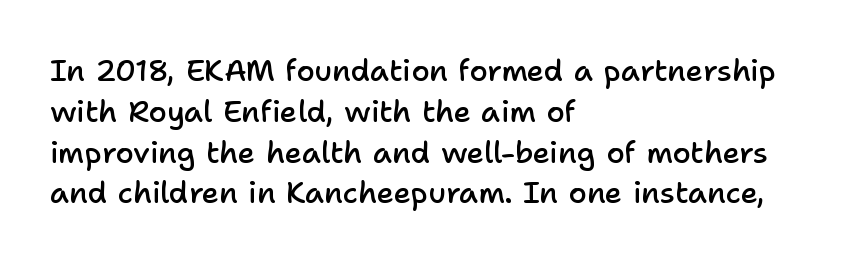
{"serif": "no", "italic": "no", "bold": "semi", "weight": "semibold", "width": "normal", "stroke_contrast": "low", "x_height": "medium", "monospaced": "no", "underline": "no", "align": "left", "line_spacing": "normal", "line_spacing_ratio": 1.36, "letter_spacing": "normal", "letter_spacing_em": 0.0, "glyph_px": 30}
